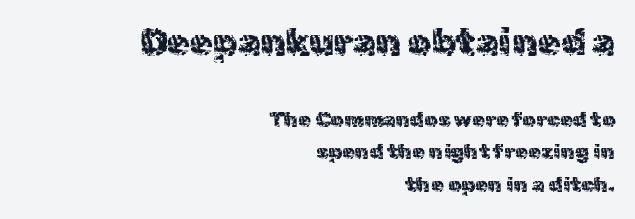
Q: Is the text bold? A: No.
Q: Is the text italic (slanted)? A: No, it is upright.
Q: Is the typeface a serif or a sans-serif typeface? A: Sans-serif.
Q: Is the text underlined? A: No.
Q: How is the paragraph aligned? A: Right-aligned.
Q: Is the spacing between letters normal or unusually wide? A: Normal.
Q: Is the spacing between lines tight, normal or loose? A: Normal.
Q: Which block of text is set in a larger size, the first (top) or the second (bottom)? A: The first (top) one.
Q: Width (condensed, normal, or wide)? A: Normal.
Q: x-height? A: Medium.
Q: Monospaced? A: No.
